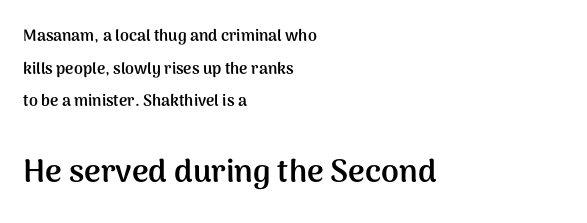
{"serif": "no", "italic": "no", "bold": "yes", "weight": "semibold", "width": "normal", "stroke_contrast": "medium", "x_height": "medium", "monospaced": "no", "underline": "no", "align": "left", "line_spacing": "loose", "line_spacing_ratio": 2.04, "letter_spacing": "normal", "letter_spacing_em": 0.0, "larger_block": "second", "size_ratio": 2.0, "glyph_px": 32}
